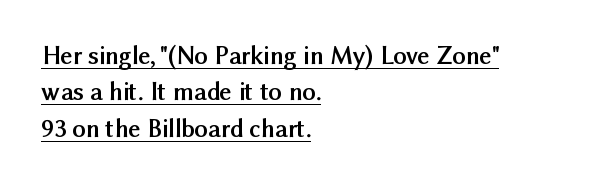
Q: Is the text bold? A: Yes.
Q: Is the text italic (slanted)? A: No, it is upright.
Q: Is the text underlined? A: Yes.
Q: How is the paragraph aligned? A: Left-aligned.
Q: Is the spacing between letters normal or unusually wide? A: Normal.
Q: Is the spacing between lines tight, normal or loose? A: Normal.
